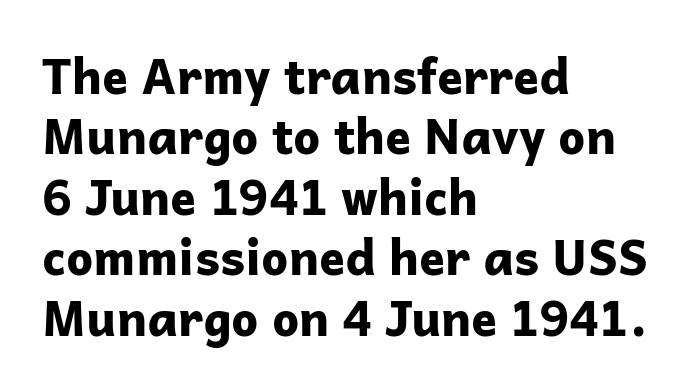
This is the regular roman posture of the typeface. The letters carry no serifs — their stems end cleanly without finishing strokes. Observe the ordinary spacing: letters are neighbours, not strangers. The area under the type is left untouched. Stroke thickness is high; the sample reads as a true bold. The lines sit at an ordinary, default distance from one another.
